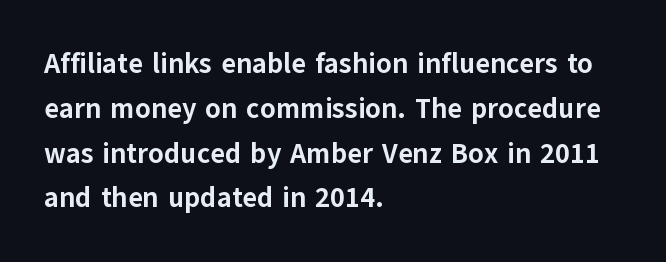
{"serif": "no", "italic": "no", "bold": "yes", "weight": "bold", "width": "normal", "stroke_contrast": "low", "x_height": "medium", "monospaced": "no", "underline": "no", "align": "left", "line_spacing": "normal", "line_spacing_ratio": 1.6, "letter_spacing": "normal", "letter_spacing_em": 0.0, "glyph_px": 28}
